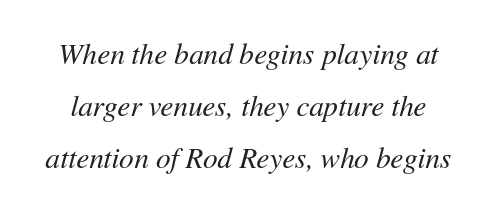
The image shows 29 px regular-weight type, italic (leaning right); set line spacing 1.8x, normal letter spacing, not underlined; medium stroke contrast and a medium x-height.
